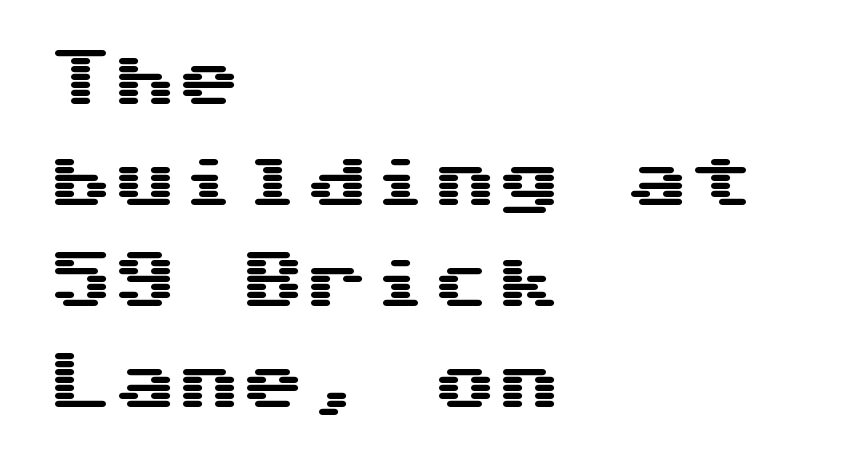
Bare-footed words on every line. Standard letterfit; no display-style spreading of the glyphs. Serifs: no, the terminals of the letterforms are clean. Every character here occupies the same horizontal width, giving the sample a typewriter-like rhythm. The passage is arranged the way most books set body copy — flush left. Compared with typical paragraphs, the rows here are spaced about the same.
